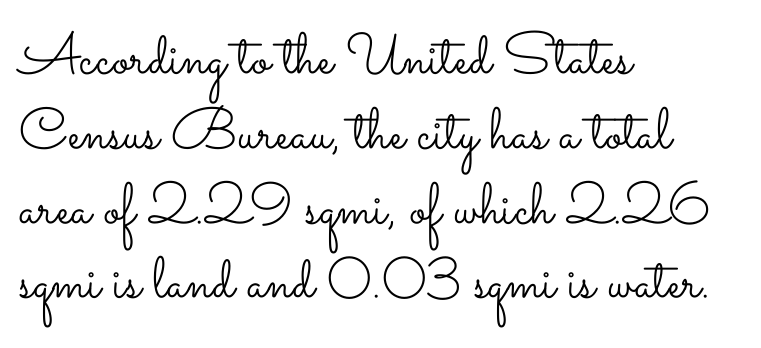
No letter is thick-stroked: the sample isn't bold. The passage is arranged the way most books set body copy — flush left. Honestly, the row spacing looks completely unremarkable.
